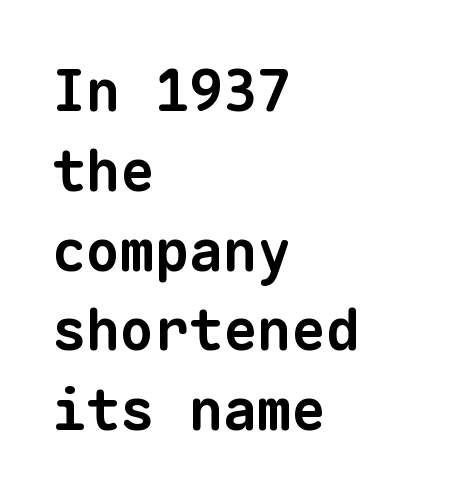
The image shows 57 px bold sans-serif type, monospaced; set left-aligned, normal line spacing (1.4x), normal letter spacing, not underlined; low stroke contrast and a medium x-height.
